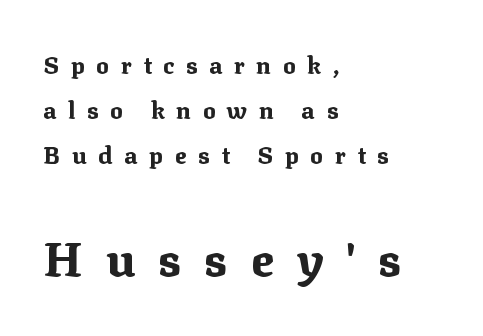
A student would notice the bottom passage is typeset larger than what precedes it. Small tapered or slab feet sit at the stroke ends, so this counts as serif. Do the characters align in a grid? No, the font is proportional. Style check: upright.
